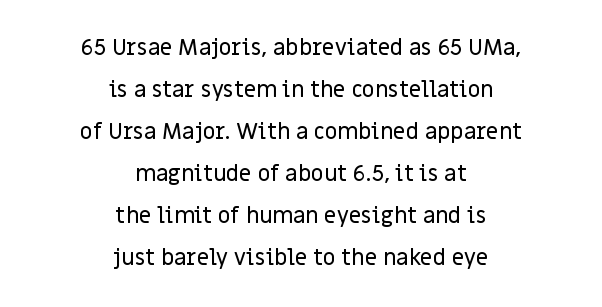
Q: Is the text italic (slanted)? A: No, it is upright.
Q: Is the text underlined? A: No.
Q: How is the paragraph aligned? A: Centered.
Q: Is the spacing between letters normal or unusually wide? A: Normal.
Q: Is the spacing between lines tight, normal or loose? A: Loose.
